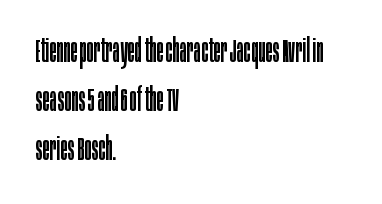
{"serif": "no", "italic": "no", "bold": "no", "weight": "regular", "width": "condensed", "stroke_contrast": "low", "x_height": "large", "monospaced": "no", "underline": "no", "align": "left", "line_spacing": "normal", "line_spacing_ratio": 1.49, "letter_spacing": "normal", "letter_spacing_em": 0.0, "glyph_px": 33}
